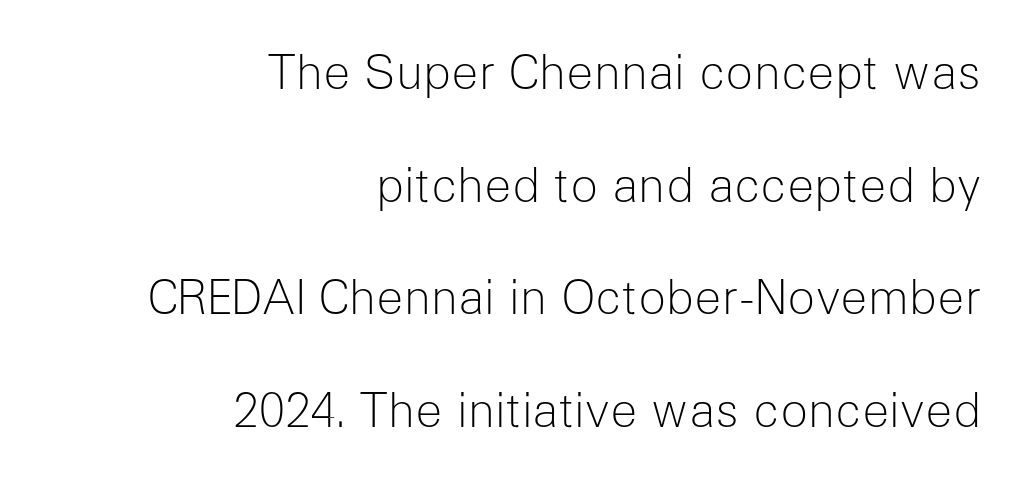
Q: Is the text bold? A: No.
Q: Is the text italic (slanted)? A: No, it is upright.
Q: Is the typeface a serif or a sans-serif typeface? A: Sans-serif.
Q: Is the text underlined? A: No.
Q: How is the paragraph aligned? A: Right-aligned.
Q: Is the spacing between letters normal or unusually wide? A: Normal.
Q: Is the spacing between lines tight, normal or loose? A: Loose.
Q: Width (condensed, normal, or wide)? A: Normal.
Q: Stroke contrast? A: Low.
Q: x-height? A: Medium.
Q: Monospaced? A: No.
